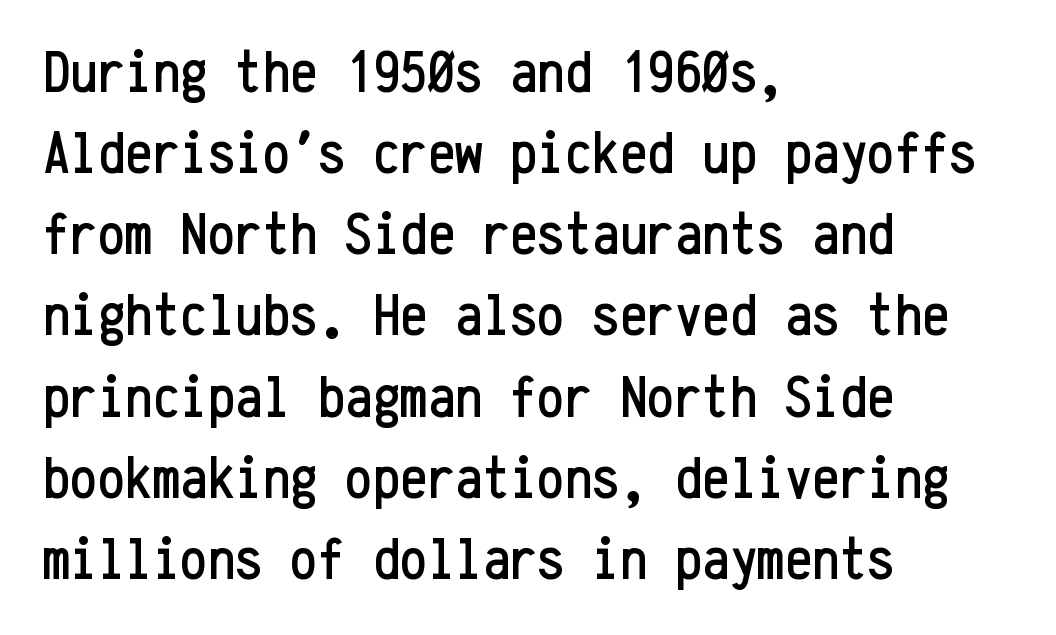
The image shows 61 px condensed sans-serif type, upright, monospaced; set left-aligned, normal line spacing (1.33x), normal letter spacing, not underlined; low stroke contrast and a medium x-height.
